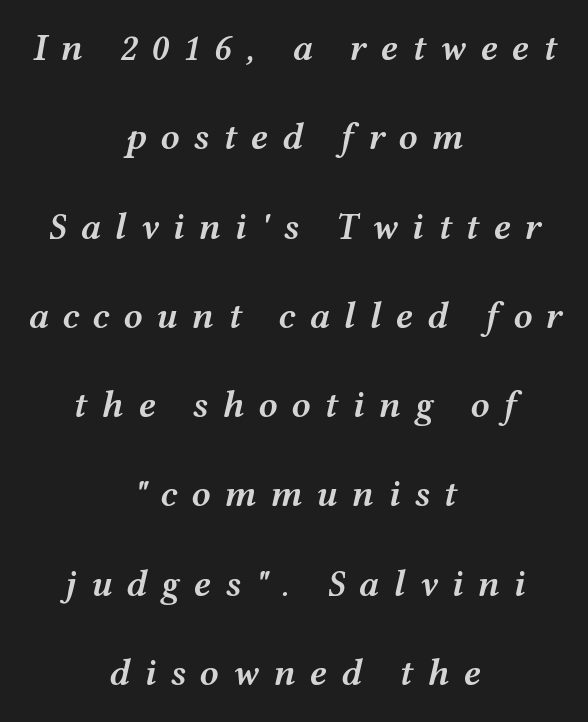
{"italic": "yes", "lean": "right", "slant_degrees": 12, "bold": "semi", "weight": "semibold", "width": "wide", "stroke_contrast": "medium", "x_height": "medium", "monospaced": "no", "underline": "no", "align": "center", "line_spacing": "loose", "line_spacing_ratio": 2.35, "letter_spacing": "wide", "letter_spacing_em": 0.36, "glyph_px": 38}
